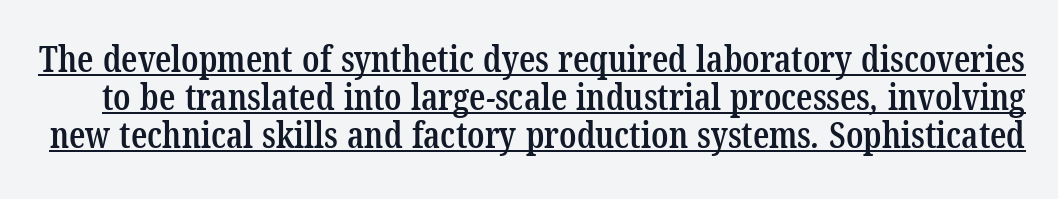
{"serif": "yes", "bold": "semi", "weight": "semibold", "width": "condensed", "stroke_contrast": "low", "x_height": "medium", "monospaced": "no", "underline": "yes", "line_spacing": "tight", "line_spacing_ratio": 1.05, "letter_spacing": "normal", "letter_spacing_em": 0.0, "glyph_px": 36}
